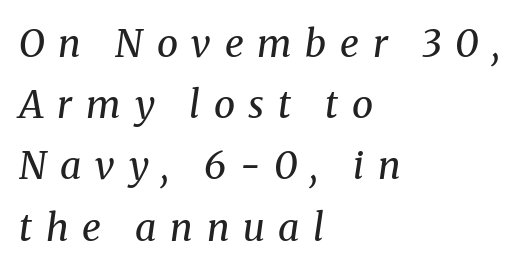
The image shows 38 px regular-weight serif type, italic (leaning right); set left-aligned, normal line spacing (1.61x), unusually wide letter spacing (+0.36 em), not underlined; medium stroke contrast and a medium x-height.
